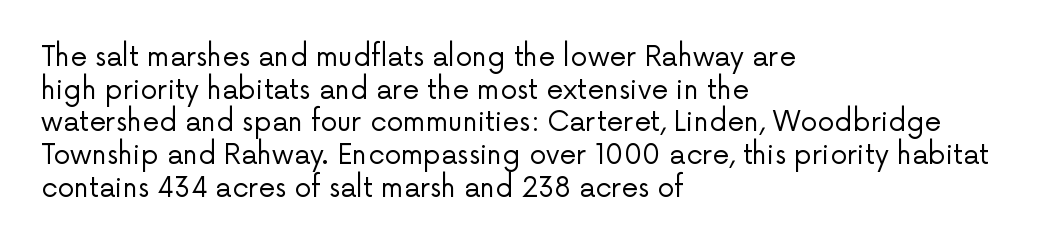
Q: Is the text bold? A: No.
Q: Is the text italic (slanted)? A: No, it is upright.
Q: Is the text underlined? A: No.
Q: How is the paragraph aligned? A: Left-aligned.
Q: Is the spacing between letters normal or unusually wide? A: Normal.
